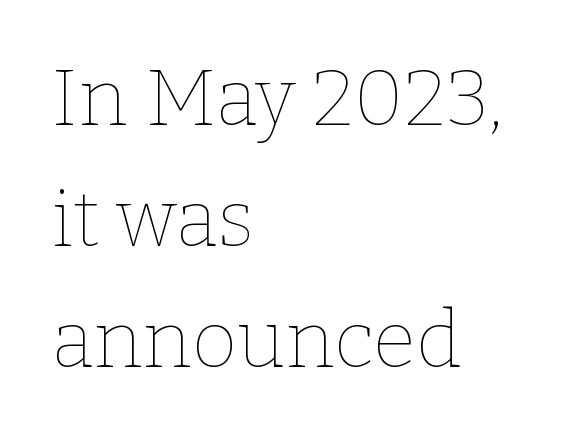
Here the designer chose a conventional face with non-uniform glyph widths. Has an underline been added? It has not. The compositor pushed each line to the left boundary. These lines were composed using upright roman letters.
